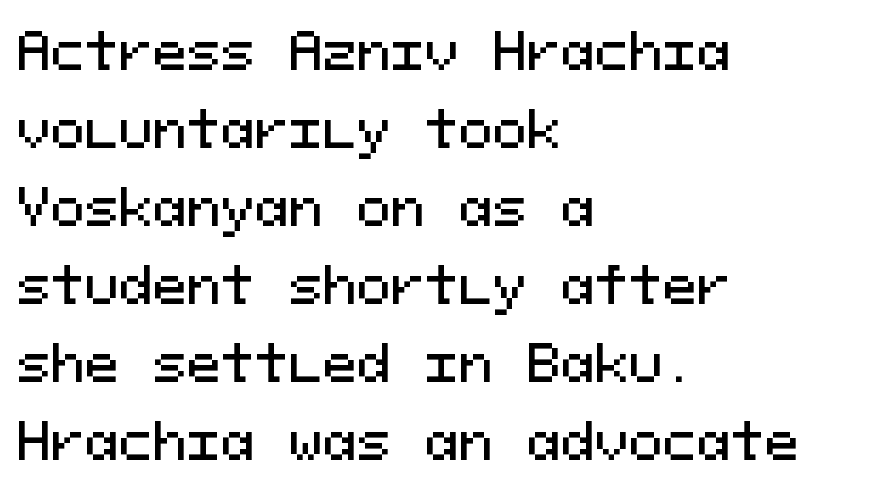
{"serif": "no", "italic": "no", "width": "normal", "stroke_contrast": "medium", "x_height": "medium", "monospaced": "yes", "underline": "no", "align": "left", "line_spacing": "normal", "line_spacing_ratio": 1.53, "letter_spacing": "normal", "letter_spacing_em": 0.0, "glyph_px": 51}
